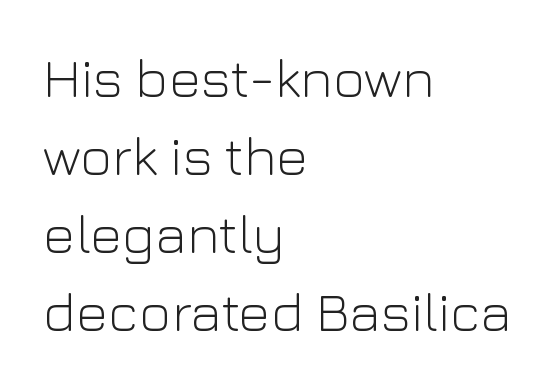
Q: Is the text bold? A: No.
Q: Is the text italic (slanted)? A: No, it is upright.
Q: Is the typeface a serif or a sans-serif typeface? A: Sans-serif.
Q: Is the text underlined? A: No.
Q: How is the paragraph aligned? A: Left-aligned.
Q: Is the spacing between letters normal or unusually wide? A: Normal.
Q: Is the spacing between lines tight, normal or loose? A: Normal.
Q: Width (condensed, normal, or wide)? A: Normal.
Q: Stroke contrast? A: Low.
Q: x-height? A: Medium.
Q: Monospaced? A: No.
